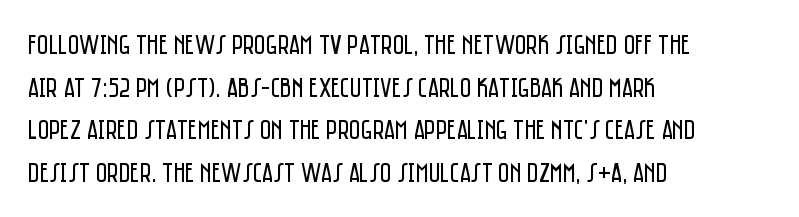
{"serif": "no", "italic": "no", "bold": "no", "weight": "regular", "width": "condensed", "stroke_contrast": "low", "x_height": "large", "monospaced": "no", "underline": "no", "align": "left", "line_spacing": "normal", "line_spacing_ratio": 1.52, "letter_spacing": "normal", "letter_spacing_em": 0.0, "glyph_px": 28}
